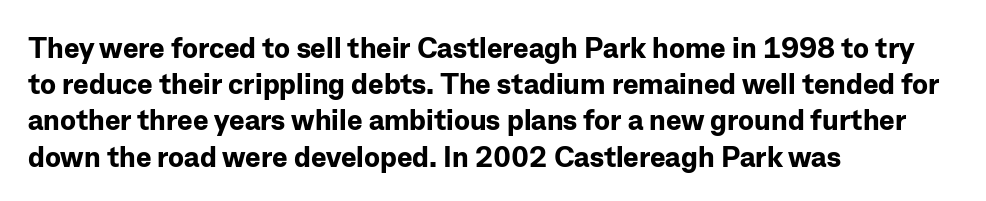
{"serif": "no", "italic": "no", "bold": "yes", "weight": "bold", "width": "normal", "stroke_contrast": "low", "x_height": "medium", "monospaced": "no", "underline": "no", "align": "left", "line_spacing": "normal", "line_spacing_ratio": 1.25, "letter_spacing": "normal", "letter_spacing_em": 0.0, "glyph_px": 29}
